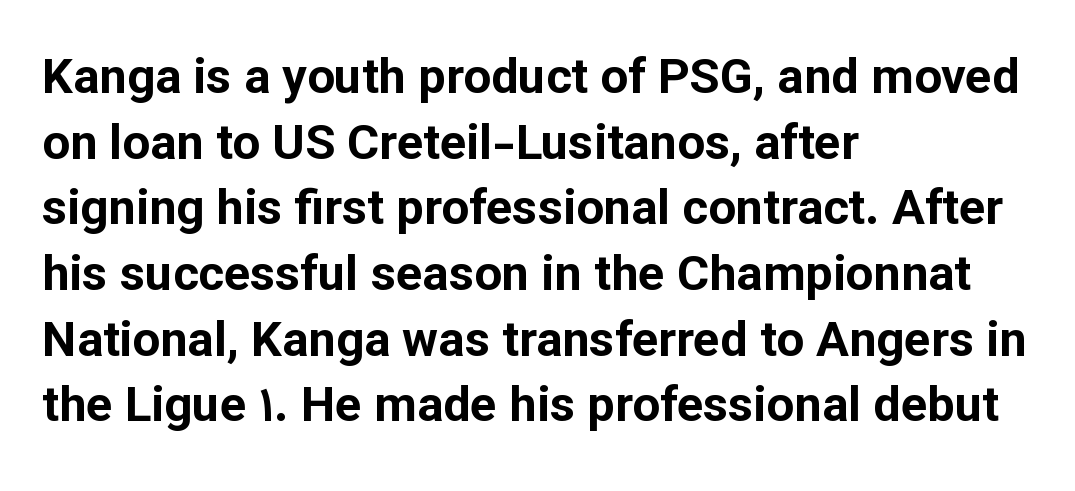
{"serif": "no", "italic": "no", "bold": "yes", "weight": "bold", "width": "normal", "stroke_contrast": "low", "x_height": "medium", "monospaced": "no", "underline": "no", "align": "left", "line_spacing": "normal", "line_spacing_ratio": 1.34, "letter_spacing": "normal", "letter_spacing_em": 0.0, "glyph_px": 49}
